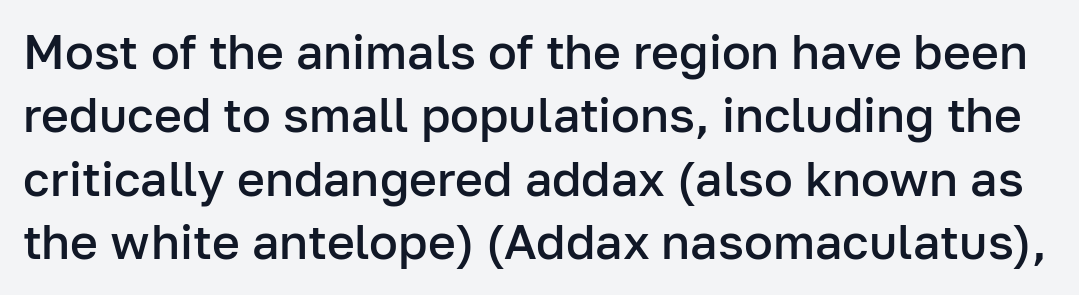
{"serif": "no", "italic": "no", "bold": "semi", "weight": "semibold", "width": "normal", "stroke_contrast": "low", "x_height": "medium", "monospaced": "no", "underline": "no", "line_spacing": "normal", "line_spacing_ratio": 1.32, "letter_spacing": "normal", "letter_spacing_em": 0.0, "glyph_px": 48}
